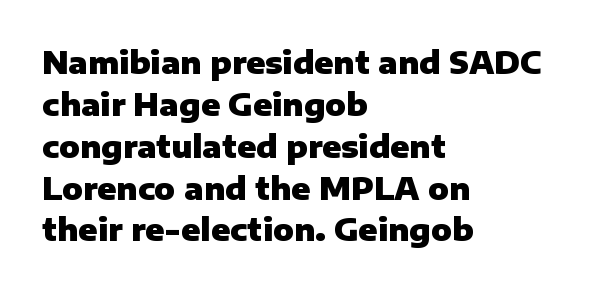
Q: Is the text bold? A: Yes.
Q: Is the text italic (slanted)? A: No, it is upright.
Q: Is the typeface a serif or a sans-serif typeface? A: Sans-serif.
Q: Is the text underlined? A: No.
Q: How is the paragraph aligned? A: Left-aligned.
Q: Is the spacing between letters normal or unusually wide? A: Normal.
Q: Is the spacing between lines tight, normal or loose? A: Normal.
Q: Width (condensed, normal, or wide)? A: Normal.
Q: Stroke contrast? A: Low.
Q: x-height? A: Medium.
Q: Monospaced? A: No.
